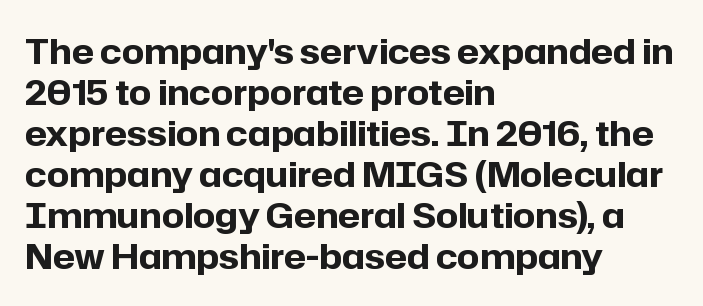
{"serif": "no", "italic": "no", "bold": "yes", "weight": "bold", "width": "normal", "stroke_contrast": "low", "x_height": "medium", "monospaced": "no", "underline": "no", "align": "left", "line_spacing_ratio": 1.17, "letter_spacing": "normal", "letter_spacing_em": 0.0, "glyph_px": 35}
